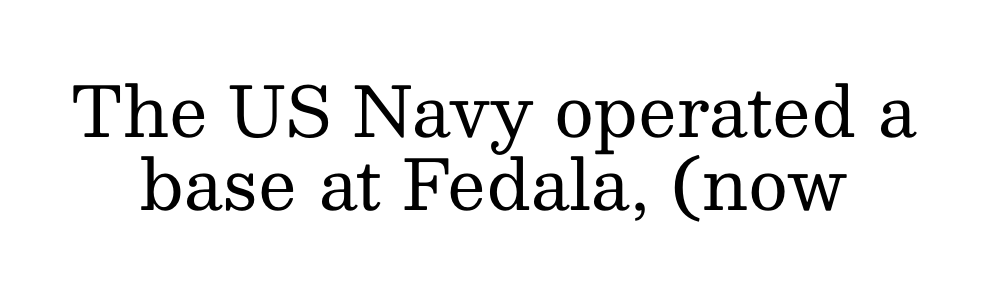
Q: Is the text bold? A: No.
Q: Is the text italic (slanted)? A: No, it is upright.
Q: Is the typeface a serif or a sans-serif typeface? A: Serif.
Q: Is the text underlined? A: No.
Q: Is the spacing between letters normal or unusually wide? A: Normal.
Q: Is the spacing between lines tight, normal or loose? A: Tight.
Q: Width (condensed, normal, or wide)? A: Normal.
Q: Stroke contrast? A: Medium.
Q: x-height? A: Medium.
Q: Monospaced? A: No.
